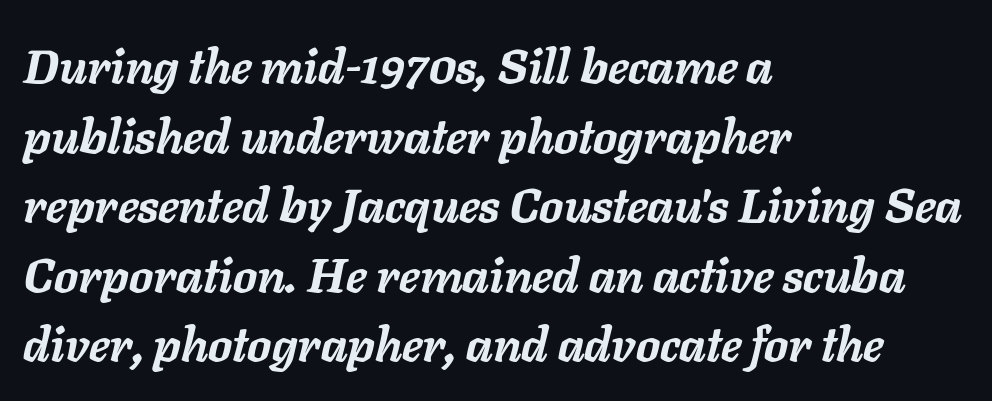
The image shows 48 px semibold type, italic (leaning right); set left-aligned, normal line spacing (1.45x), normal letter spacing, not underlined; low stroke contrast and a medium x-height.
